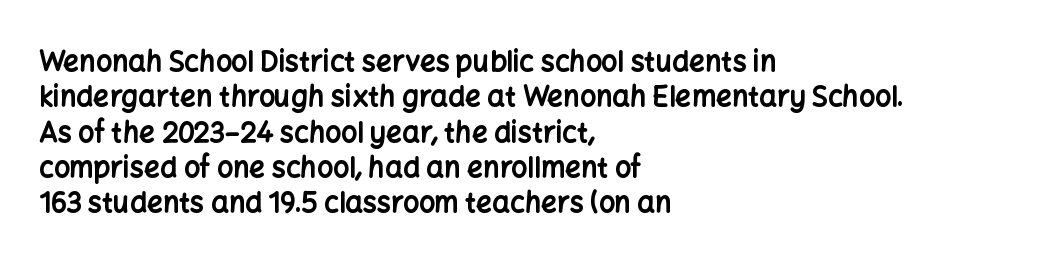
Q: Is the text bold? A: Yes.
Q: Is the text italic (slanted)? A: No, it is upright.
Q: Is the typeface a serif or a sans-serif typeface? A: Sans-serif.
Q: Is the text underlined? A: No.
Q: How is the paragraph aligned? A: Left-aligned.
Q: Is the spacing between letters normal or unusually wide? A: Normal.
Q: Is the spacing between lines tight, normal or loose? A: Normal.
Q: Width (condensed, normal, or wide)? A: Normal.
Q: Stroke contrast? A: Low.
Q: x-height? A: Medium.
Q: Monospaced? A: No.
